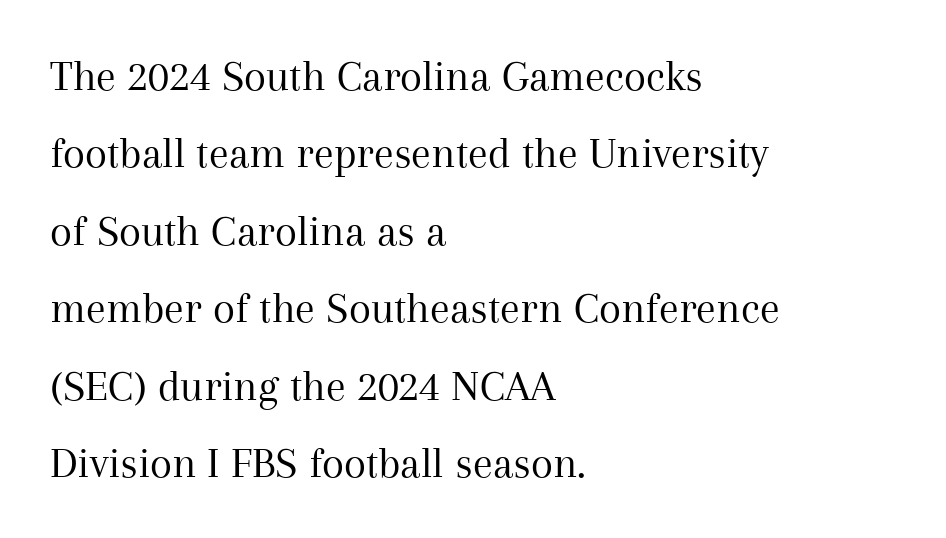
The image shows 45 px regular-weight serif type, upright; set left-aligned, line spacing 1.72x, normal letter spacing, not underlined; medium stroke contrast and a medium x-height.
